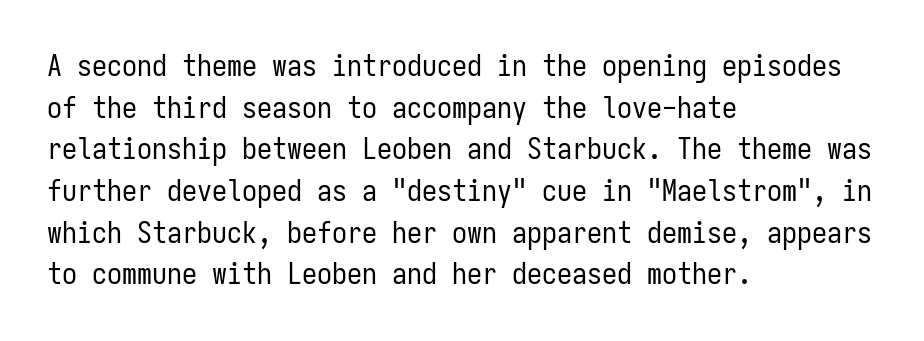
Q: Is the text bold? A: No.
Q: Is the text italic (slanted)? A: No, it is upright.
Q: Is the typeface a serif or a sans-serif typeface? A: Sans-serif.
Q: Is the text underlined? A: No.
Q: How is the paragraph aligned? A: Left-aligned.
Q: Is the spacing between letters normal or unusually wide? A: Normal.
Q: Is the spacing between lines tight, normal or loose? A: Normal.
Q: Width (condensed, normal, or wide)? A: Condensed.
Q: Stroke contrast? A: Low.
Q: x-height? A: Medium.
Q: Monospaced? A: Yes.
